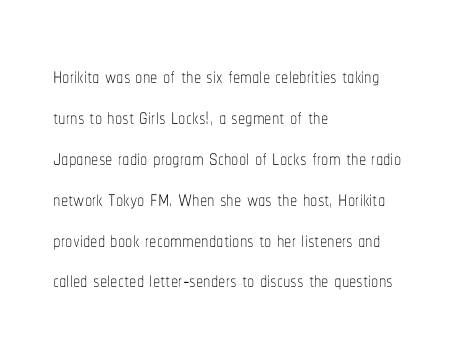
{"italic": "no", "bold": "no", "weight": "thin", "width": "condensed", "stroke_contrast": "low", "x_height": "medium", "monospaced": "no", "underline": "no", "align": "left", "line_spacing": "normal", "line_spacing_ratio": 1.41, "letter_spacing": "normal", "letter_spacing_em": 0.0, "glyph_px": 29}
